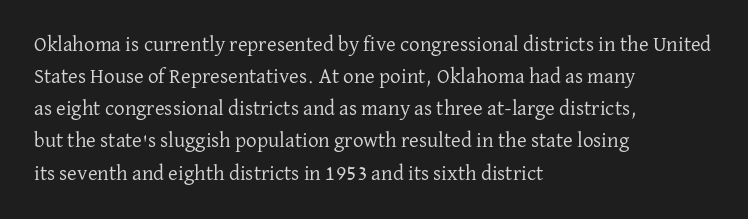
Is the block centered? No — it sits flush against the left margin. Honestly, the row spacing looks completely unremarkable. Check under the words: just untouched page. Ascenders rise straight up at ninety degrees. Nobody touched the tracking dial on this one.
